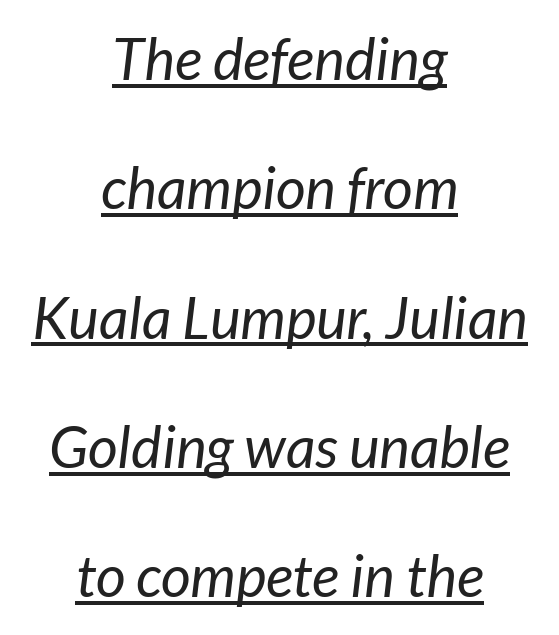
Grotesque or geometric, the face here clearly has no serifs. The typesetter chose a symmetrical, centered arrangement here. This rendering leaves character spacing at its baseline value. Notice the wide empty band between every row — that's loose leading.
